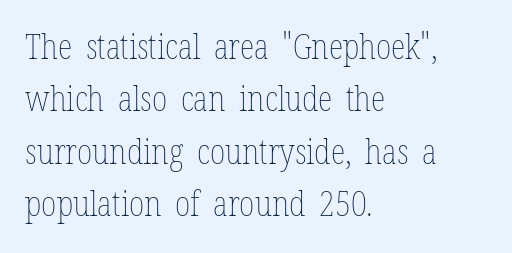
Only glyphs here, with clear space below each row. When letters stand straight like this, we call the style roman or upright. A student would call this left alignment; a typographer would say flush left, rag right. Character widths vary here, with narrow letters taking less room than wide ones. The font sits on the lighter half of the weight spectrum, regular included. This rendering leaves character spacing at its baseline value.
